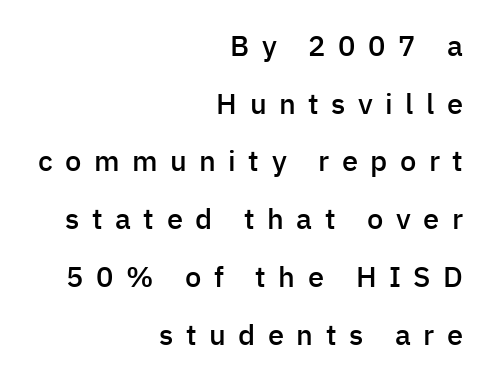
Do the characters align in a grid? No, the font is proportional. Underlining? Definitely not there. The axis of the letterforms is exactly vertical. This is moderately heavy type, rendered in semibold.
